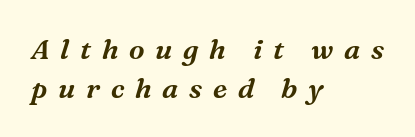
Observe the lean: these are italic letterforms. Is this a sans? No — the strokes have serifs. The rendering uses natural spacing where letterforms have individual widths. Each line starts at the same left margin while the right side varies.
